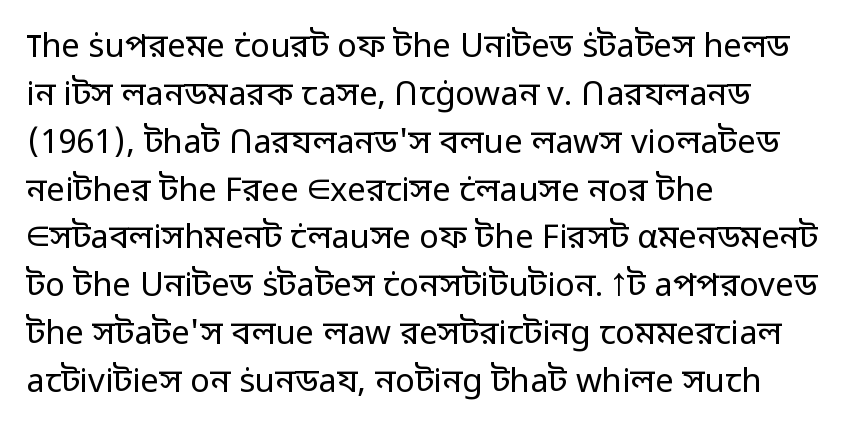
{"serif": "no", "italic": "no", "bold": "no", "weight": "regular", "width": "normal", "stroke_contrast": "low", "x_height": "medium", "monospaced": "no", "underline": "no", "align": "left", "line_spacing": "normal", "line_spacing_ratio": 1.45, "letter_spacing": "normal", "letter_spacing_em": 0.0, "glyph_px": 33}
